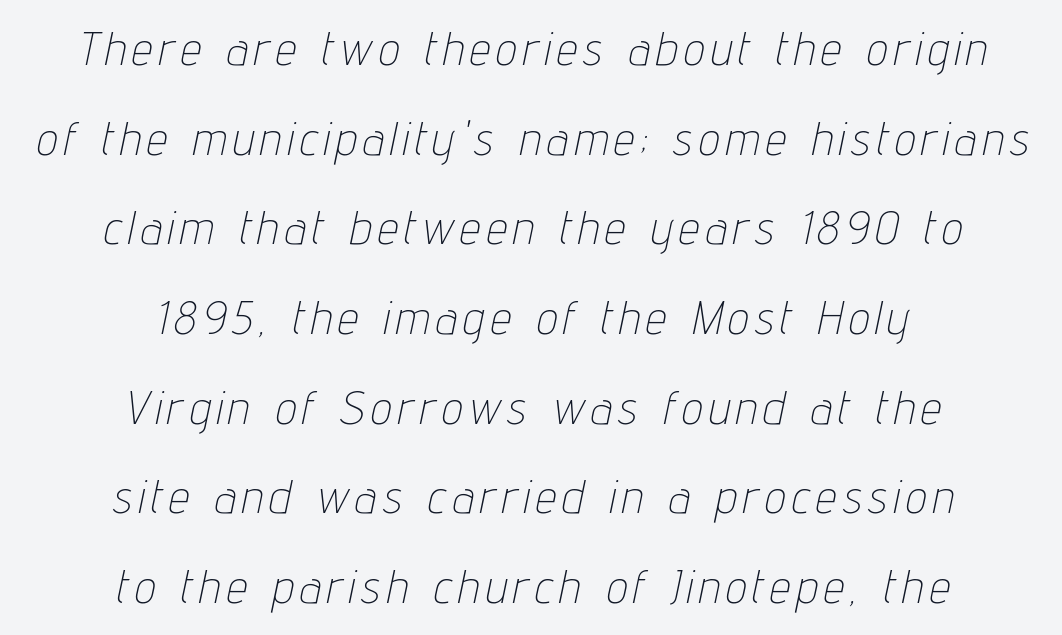
{"italic": "yes", "lean": "right", "slant_degrees": 12, "bold": "no", "weight": "thin", "width": "condensed", "stroke_contrast": "low", "x_height": "medium", "monospaced": "no", "underline": "no", "align": "center", "line_spacing": "loose", "line_spacing_ratio": 1.95, "glyph_px": 46}
